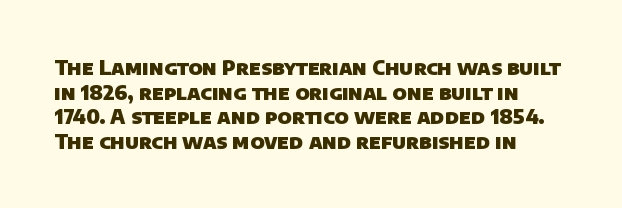
Q: Is the text bold? A: Yes.
Q: Is the text underlined? A: No.
Q: How is the paragraph aligned? A: Left-aligned.
Q: Is the spacing between letters normal or unusually wide? A: Normal.
